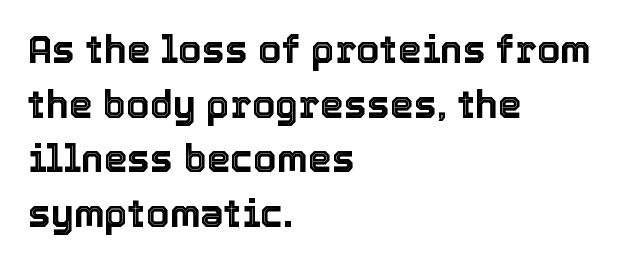
The image shows 38 px text type, upright; set left-aligned, normal line spacing (1.44x), normal letter spacing, not underlined; a medium x-height.
